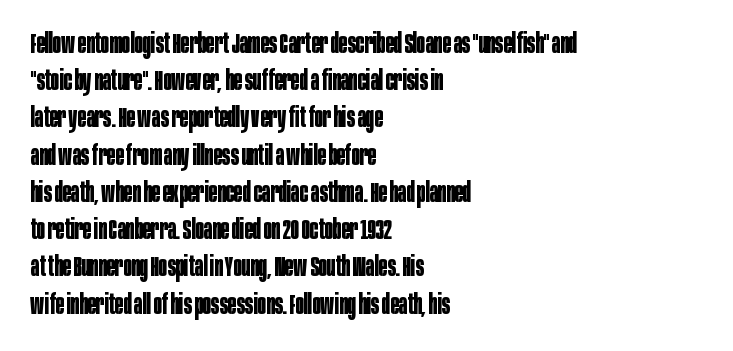
Q: Is the text bold? A: Yes.
Q: Is the text italic (slanted)? A: No, it is upright.
Q: Is the typeface a serif or a sans-serif typeface? A: Sans-serif.
Q: Is the text underlined? A: No.
Q: How is the paragraph aligned? A: Left-aligned.
Q: Is the spacing between letters normal or unusually wide? A: Normal.
Q: Is the spacing between lines tight, normal or loose? A: Normal.
Q: Width (condensed, normal, or wide)? A: Condensed.
Q: Stroke contrast? A: Low.
Q: x-height? A: Large.
Q: Monospaced? A: No.
